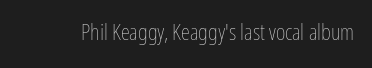
Q: Is the text bold? A: No.
Q: Is the text italic (slanted)? A: No, it is upright.
Q: Is the text underlined? A: No.
Q: Is the spacing between letters normal or unusually wide? A: Normal.
